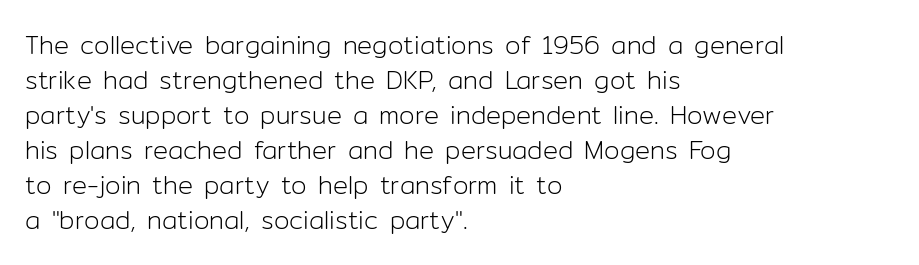
Nobody drew a line under any word here. The passage is arranged the way most books set body copy — flush left. Is the stroke heavy? The answer is a plain regular-or-lighter. Nobody touched the tracking dial on this one. A roman cut, with each character standing at attention. The space between consecutive lines is moderate.
